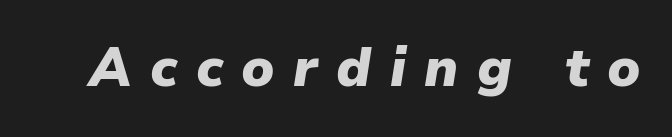
Q: Is the text bold? A: Yes.
Q: Is the text italic (slanted)? A: Yes, it leans right by about 9 degrees.
Q: Is the text underlined? A: No.
Q: Is the spacing between letters normal or unusually wide? A: Unusually wide.
Q: Width (condensed, normal, or wide)? A: Normal.
Q: Stroke contrast? A: Low.
Q: x-height? A: Medium.
Q: Monospaced? A: No.
